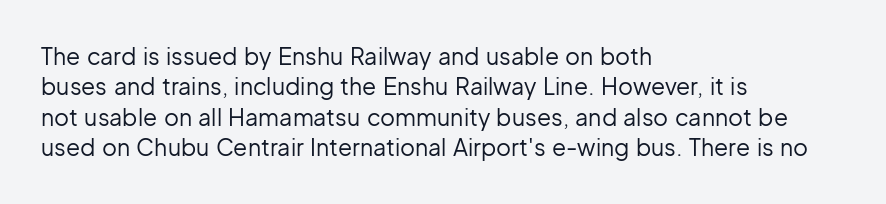
Q: Is the text bold? A: No.
Q: Is the text italic (slanted)? A: No, it is upright.
Q: Is the text underlined? A: No.
Q: How is the paragraph aligned? A: Left-aligned.
Q: Is the spacing between letters normal or unusually wide? A: Normal.
Q: Is the spacing between lines tight, normal or loose? A: Normal.
